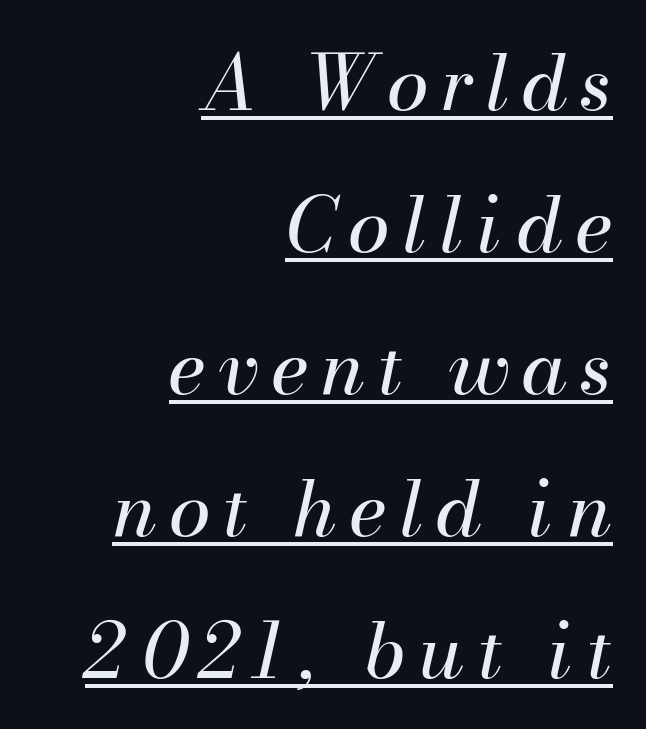
In CSS terms this would be text-align: right. In designer terms, the underline attribute is active on this setting. Do the characters align in a grid? No, the font is proportional. When letters slant like this, we call the style italic.
